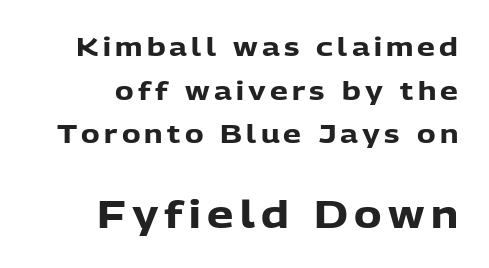
The lettering stays uniformly vertical, giving the passage a roman look. Check under the words: just untouched page. Weight check: bold — yes, fully. In terms of letterform style, serifs are entirely absent.
